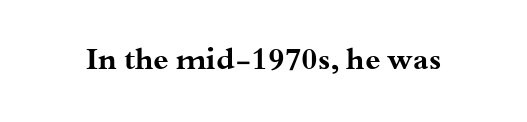
The area under the type is left untouched. The rendering uses natural spacing where letterforms have individual widths. This is heavy type, rendered in bold. The face used here is seriffed, in the tradition of book romans.
